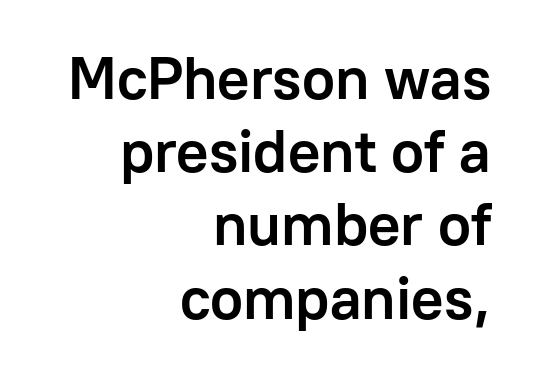
Proportional: the letters do not fall into vertical columns. Line ends are locked; line starts wander. The baseline area is clear. Font category for this specimen: sans-serif. Look at the stroke-to-counter ratio: heavy, a bold. Unlike italic type, these characters show no tilt at all.
